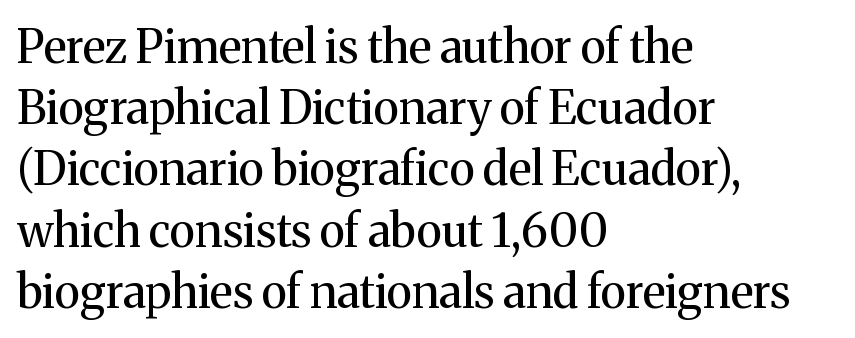
The image shows 46 px regular-weight serif type, upright; set left-aligned, normal line spacing (1.33x), normal letter spacing, not underlined; medium stroke contrast and a medium x-height.
